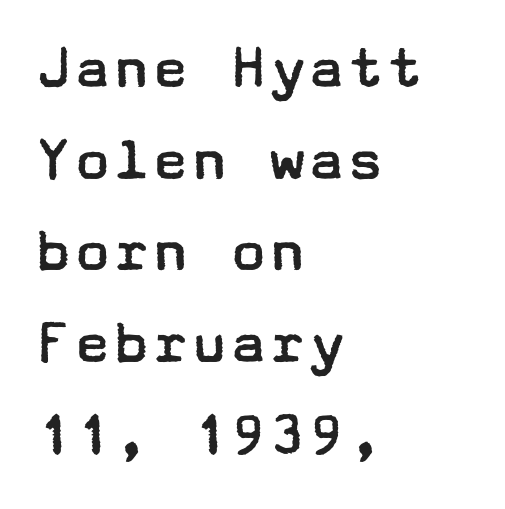
{"serif": "no", "italic": "no", "bold": "no", "weight": "regular", "width": "wide", "stroke_contrast": "low", "x_height": "medium", "underline": "no", "align": "left", "line_spacing": "normal", "line_spacing_ratio": 1.41, "letter_spacing": "normal", "letter_spacing_em": 0.0, "glyph_px": 65}
